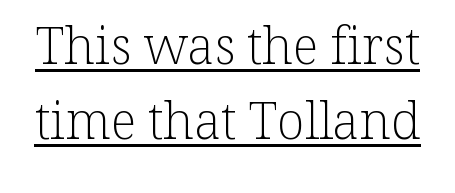
The image shows 51 px light serif type, upright; set normal line spacing (1.47x), normal letter spacing, underlined; low stroke contrast and a medium x-height.
